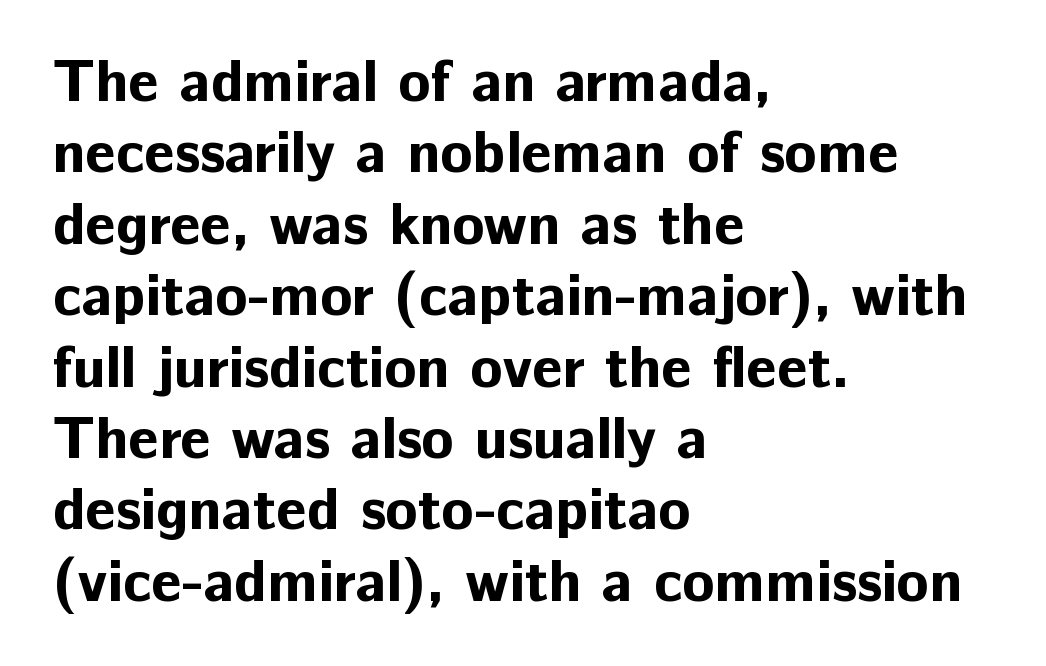
{"serif": "no", "italic": "no", "bold": "yes", "weight": "bold", "width": "normal", "stroke_contrast": "low", "x_height": "medium", "monospaced": "no", "underline": "no", "align": "left", "line_spacing_ratio": 1.21, "letter_spacing": "normal", "letter_spacing_em": 0.0, "glyph_px": 59}
